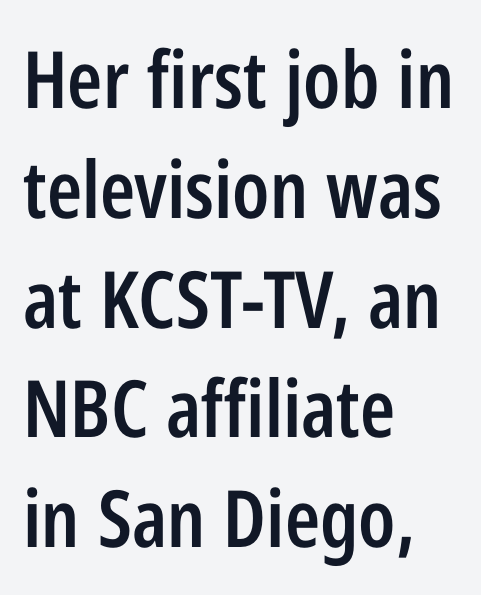
Q: Is the text bold? A: Semi-bold.
Q: Is the text italic (slanted)? A: No, it is upright.
Q: Is the typeface a serif or a sans-serif typeface? A: Sans-serif.
Q: Is the text underlined? A: No.
Q: How is the paragraph aligned? A: Left-aligned.
Q: Is the spacing between letters normal or unusually wide? A: Normal.
Q: Is the spacing between lines tight, normal or loose? A: Normal.
Q: Width (condensed, normal, or wide)? A: Condensed.
Q: Stroke contrast? A: Low.
Q: x-height? A: Medium.
Q: Monospaced? A: No.
